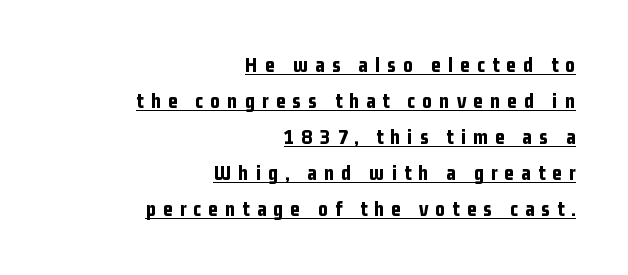
The ragged edge is on the left, which tells us the setting is flush right. Chunky letters — that's bold for sure. In terms of posture, this sample is upright. Students, note that the glyphs here are deliberately spaced far apart. A continuous stroke trails under the words, as in a hyperlink.
